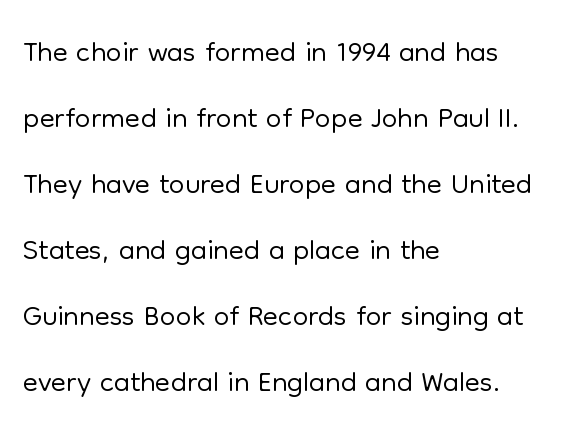
Characters remain perfectly vertical along every line. How would I describe the line gaps? Plain and ordinary. All the whitespace from short lines collects on the right. Tracking value appears to be zero — textbook default spacing. The weight would be labelled regular, book, light, or lighter still. This sample has the flowing, uneven cadence of proportional lettering.
